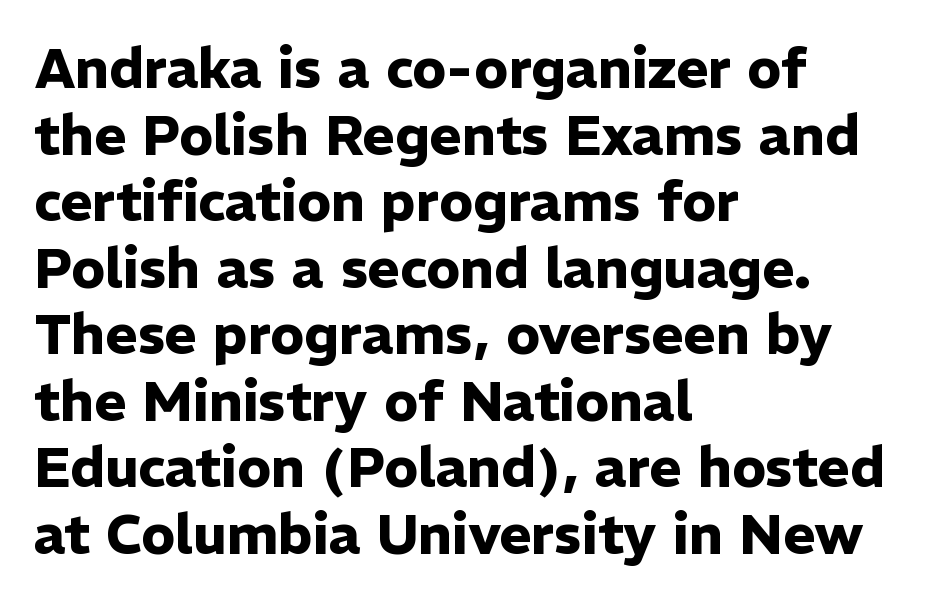
{"serif": "no", "italic": "no", "bold": "yes", "weight": "heavy", "width": "normal", "stroke_contrast": "low", "x_height": "medium", "monospaced": "no", "underline": "no", "align": "left", "line_spacing_ratio": 1.21, "letter_spacing": "normal", "letter_spacing_em": 0.0, "glyph_px": 55}
